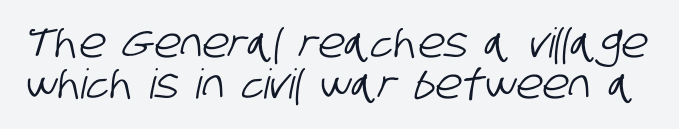
The image shows 41 px condensed sans-serif type; set tight line spacing (1.0x), normal letter spacing, not underlined; low stroke contrast and a large x-height.
